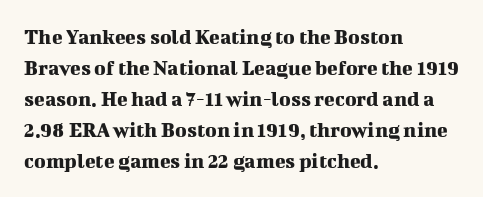
{"italic": "no", "underline": "no", "align": "left", "line_spacing": "normal", "line_spacing_ratio": 1.41, "letter_spacing": "normal", "letter_spacing_em": 0.0, "glyph_px": 22}
